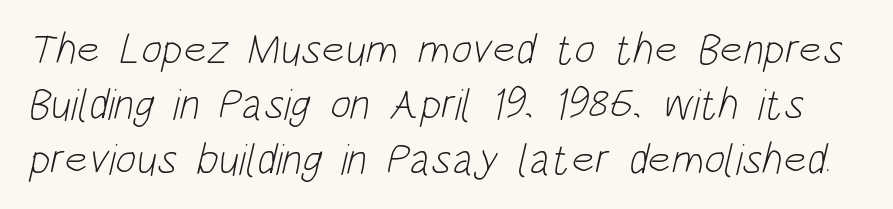
These lines are rendered in a variable-pitch font. Compared with typical body copy, the letter spacing here is the same. Clear beneath every line of the passage. The leading is moderate, giving the passage an even texture. The designer went with a sans here, leaving each stem footless.
